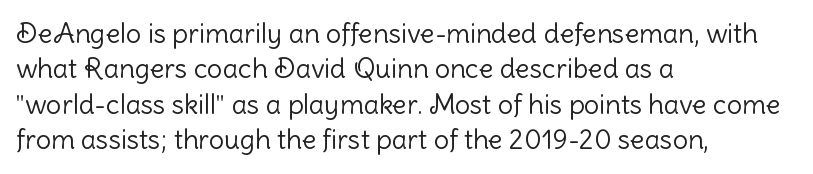
{"italic": "no", "bold": "no", "underline": "no", "align": "left", "line_spacing": "normal", "line_spacing_ratio": 1.31, "letter_spacing": "normal", "letter_spacing_em": 0.0, "glyph_px": 27}
